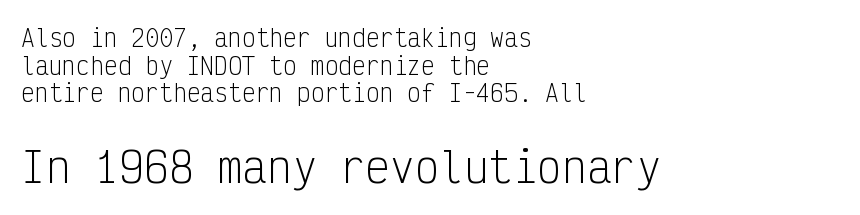
{"serif": "no", "italic": "no", "bold": "no", "weight": "light", "width": "condensed", "stroke_contrast": "low", "x_height": "medium", "monospaced": "yes", "underline": "no", "align": "left", "line_spacing_ratio": 1.2, "letter_spacing": "normal", "letter_spacing_em": 0.0, "larger_block": "second", "size_ratio": 1.78, "glyph_px": 41}
